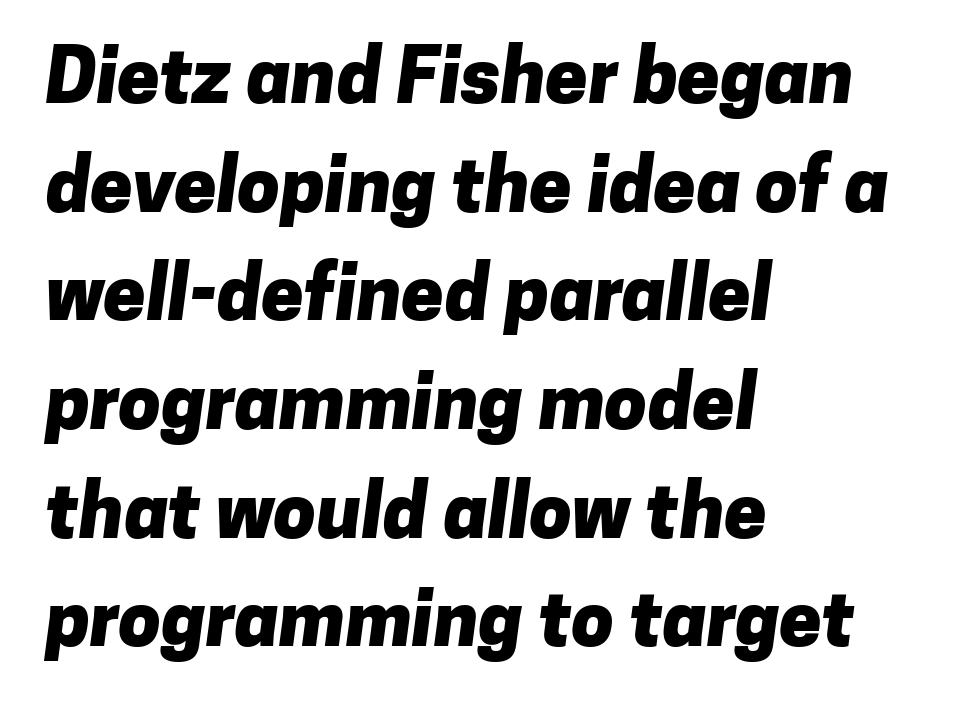
Nobody touched the tracking dial on this one. Each letter keeps its own natural width here, so spacing adapts to shape. Font category for this specimen: sans-serif. The strokes are fattened all the way to bold.
